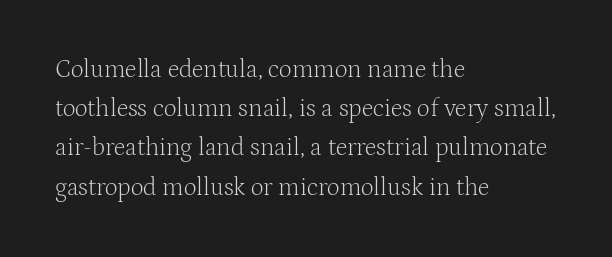
Is this a heavy cut? Hardly; it is regular or lighter. In CSS terms this would be text-align: left. Words appear dense and cohesive because spacing is normal. The gap between lines stays unmarked. Reading down the column, the eye jumps a familiar distance to each next line. This is roman type, the default non-slanted kind.
